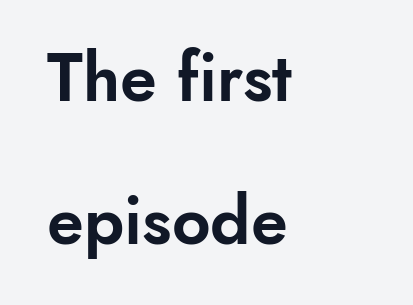
Q: Is the text italic (slanted)? A: No, it is upright.
Q: Is the typeface a serif or a sans-serif typeface? A: Sans-serif.
Q: Is the text underlined? A: No.
Q: How is the paragraph aligned? A: Left-aligned.
Q: Is the spacing between letters normal or unusually wide? A: Normal.
Q: Is the spacing between lines tight, normal or loose? A: Loose.
Q: Width (condensed, normal, or wide)? A: Normal.
Q: Stroke contrast? A: Low.
Q: x-height? A: Small.
Q: Monospaced? A: No.
